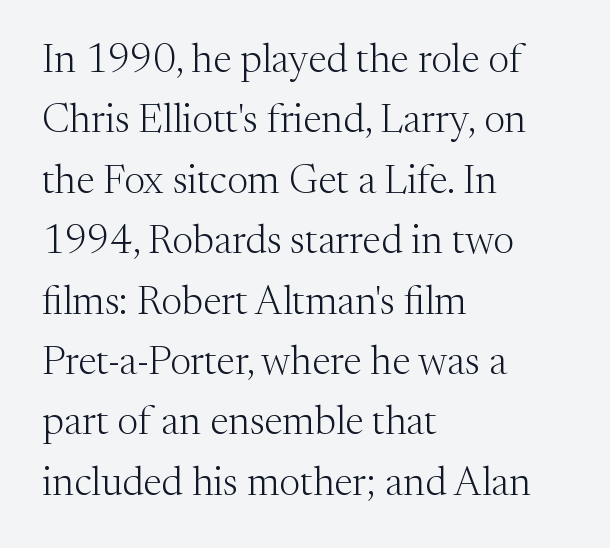
Q: Is the text bold? A: No.
Q: Is the text italic (slanted)? A: No, it is upright.
Q: Is the typeface a serif or a sans-serif typeface? A: Serif.
Q: Is the text underlined? A: No.
Q: How is the paragraph aligned? A: Left-aligned.
Q: Is the spacing between letters normal or unusually wide? A: Normal.
Q: Is the spacing between lines tight, normal or loose? A: Normal.
Q: Width (condensed, normal, or wide)? A: Normal.
Q: Stroke contrast? A: Medium.
Q: x-height? A: Medium.
Q: Monospaced? A: No.
